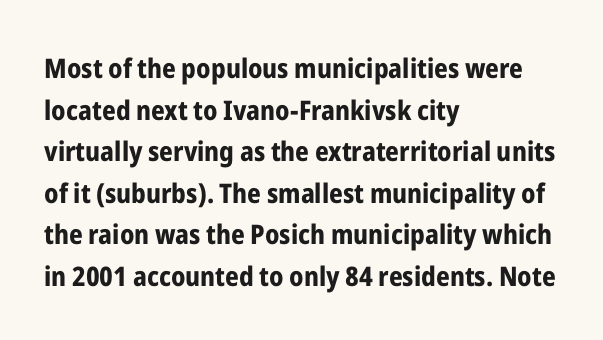
{"italic": "no", "bold": "yes", "underline": "no", "align": "left", "line_spacing": "normal", "line_spacing_ratio": 1.54, "letter_spacing": "normal", "letter_spacing_em": 0.0, "glyph_px": 27}
